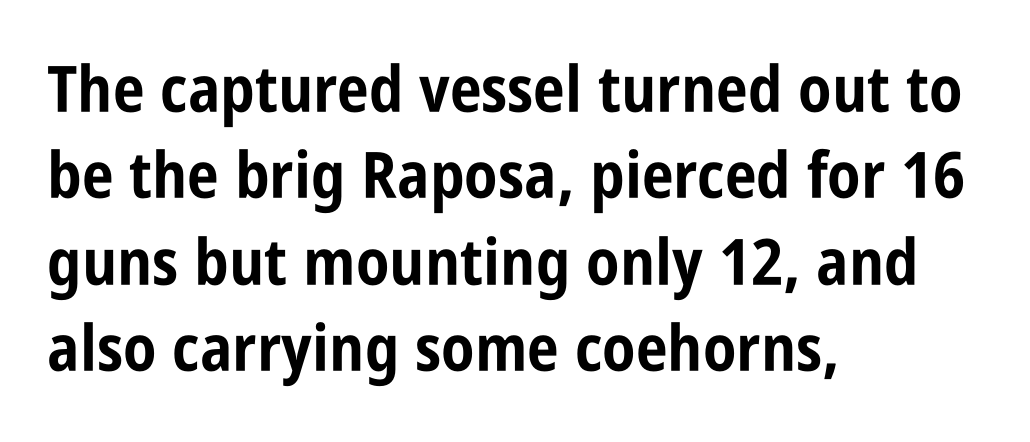
{"serif": "no", "italic": "no", "bold": "yes", "weight": "bold", "width": "condensed", "stroke_contrast": "low", "x_height": "large", "monospaced": "no", "underline": "no", "align": "left", "line_spacing": "normal", "line_spacing_ratio": 1.35, "letter_spacing": "normal", "letter_spacing_em": 0.0, "glyph_px": 64}
